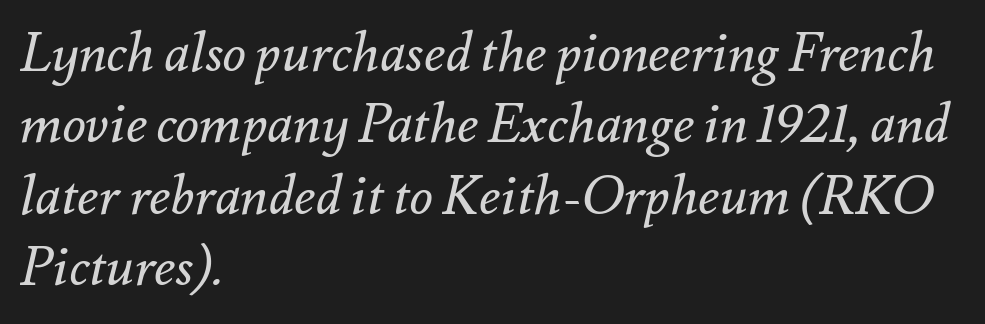
Q: Is the text bold? A: No.
Q: Is the text italic (slanted)? A: Yes, it leans right by about 12 degrees.
Q: Is the text underlined? A: No.
Q: How is the paragraph aligned? A: Left-aligned.
Q: Is the spacing between letters normal or unusually wide? A: Normal.
Q: Is the spacing between lines tight, normal or loose? A: Normal.
Q: Width (condensed, normal, or wide)? A: Normal.
Q: Stroke contrast? A: Medium.
Q: x-height? A: Small.
Q: Monospaced? A: No.
